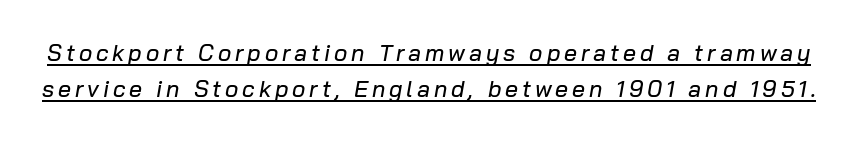
Q: Is the text italic (slanted)? A: Yes, it leans right by about 10 degrees.
Q: Is the text underlined? A: Yes.
Q: Is the spacing between lines tight, normal or loose? A: Normal.
